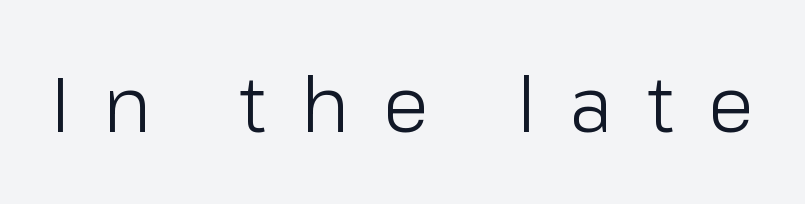
{"serif": "no", "italic": "no", "bold": "no", "weight": "light", "width": "normal", "stroke_contrast": "low", "x_height": "medium", "monospaced": "no", "underline": "no", "letter_spacing": "wide", "letter_spacing_em": 0.45, "glyph_px": 76}
